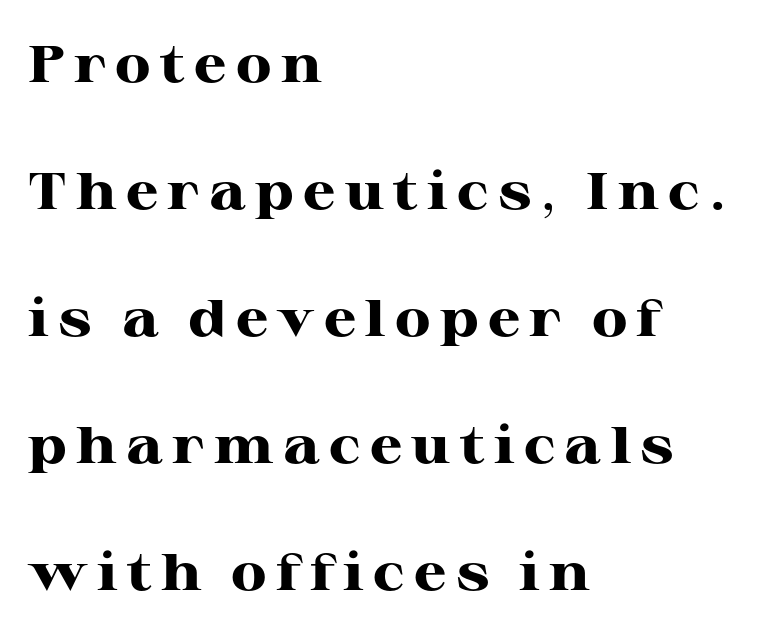
Q: Is the text bold? A: Yes.
Q: Is the text italic (slanted)? A: No, it is upright.
Q: Is the typeface a serif or a sans-serif typeface? A: Serif.
Q: Is the text underlined? A: No.
Q: How is the paragraph aligned? A: Left-aligned.
Q: Is the spacing between lines tight, normal or loose? A: Loose.
Q: Width (condensed, normal, or wide)? A: Wide.
Q: Stroke contrast? A: High.
Q: x-height? A: Medium.
Q: Monospaced? A: No.
